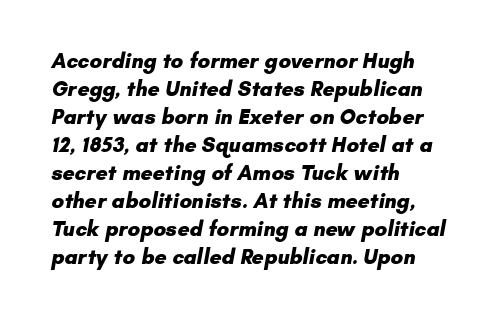
{"bold": "yes", "underline": "no", "align": "left", "line_spacing": "normal", "line_spacing_ratio": 1.33, "letter_spacing": "normal", "letter_spacing_em": 0.0, "glyph_px": 21}
